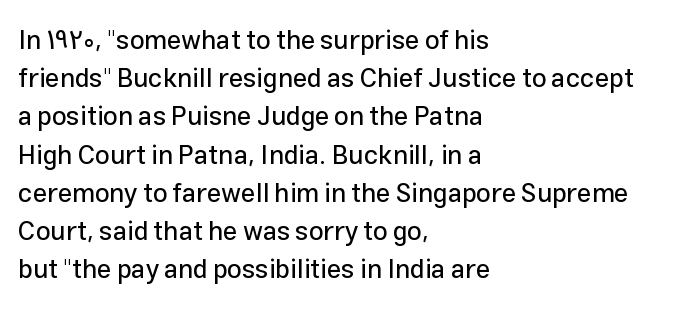
Q: Is the text italic (slanted)? A: No, it is upright.
Q: Is the text underlined? A: No.
Q: How is the paragraph aligned? A: Left-aligned.
Q: Is the spacing between letters normal or unusually wide? A: Normal.
Q: Is the spacing between lines tight, normal or loose? A: Normal.
